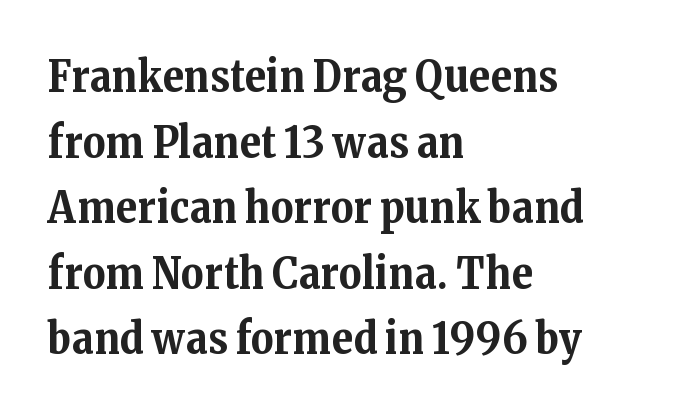
The rendering uses a bold face; every stroke is thick and dark. These lines are set flush left with a ragged right edge. Glance below the letters and you will spot only blank space. A typesetter would call this zero additional tracking.
